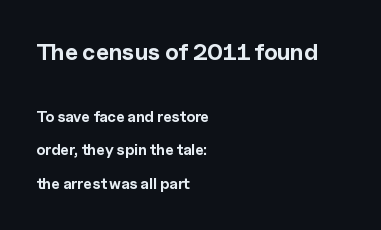
The image shows 23 px bold type, upright; set left-aligned, loose line spacing (2.23x), normal letter spacing, not underlined; the first (top) block is 1.53x larger.
